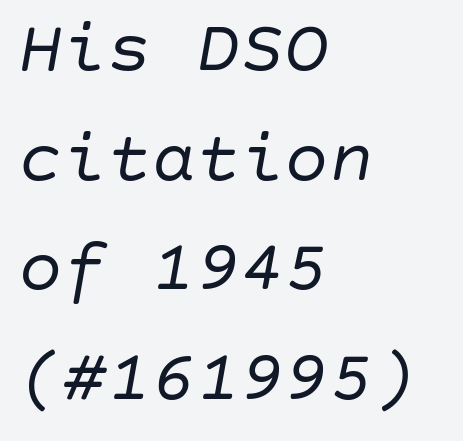
The image shows 74 px regular-weight type, italic (leaning right); set left-aligned, normal line spacing (1.48x), normal letter spacing, not underlined; low stroke contrast and a large x-height.
